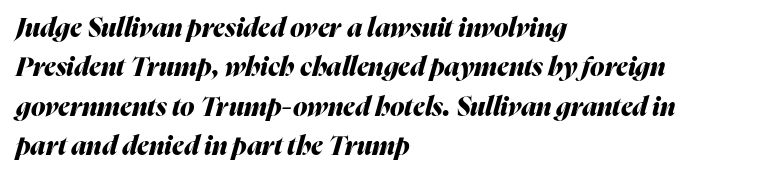
Q: Is the text bold? A: Yes.
Q: Is the text italic (slanted)? A: Yes, it leans right by about 16 degrees.
Q: Is the text underlined? A: No.
Q: How is the paragraph aligned? A: Left-aligned.
Q: Is the spacing between letters normal or unusually wide? A: Normal.
Q: Is the spacing between lines tight, normal or loose? A: Normal.
